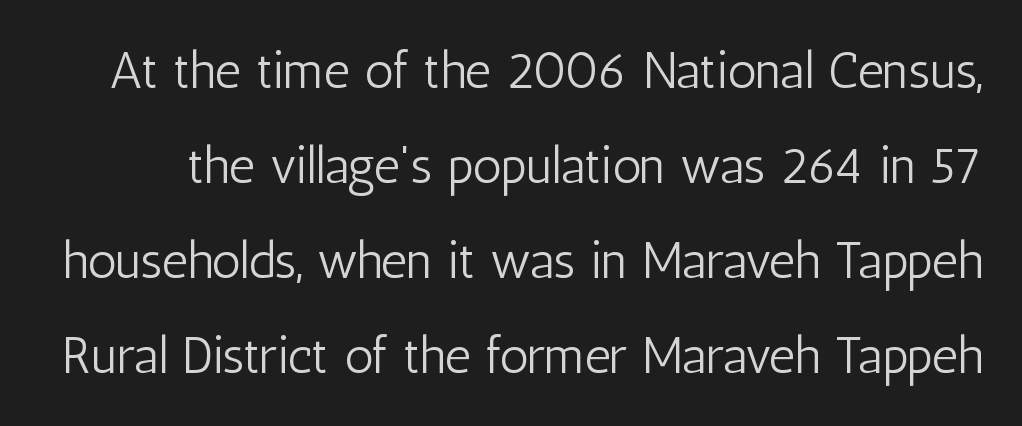
{"serif": "no", "italic": "no", "bold": "no", "weight": "light", "width": "condensed", "stroke_contrast": "low", "x_height": "medium", "monospaced": "no", "underline": "no", "line_spacing_ratio": 1.86, "letter_spacing": "normal", "letter_spacing_em": 0.0, "glyph_px": 51}
